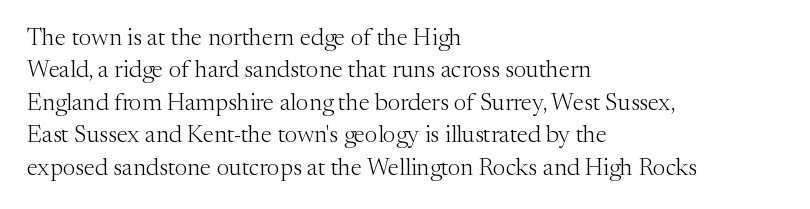
{"italic": "no", "bold": "no", "underline": "no", "align": "left", "line_spacing": "normal", "line_spacing_ratio": 1.35, "letter_spacing": "normal", "letter_spacing_em": 0.0, "glyph_px": 24}
